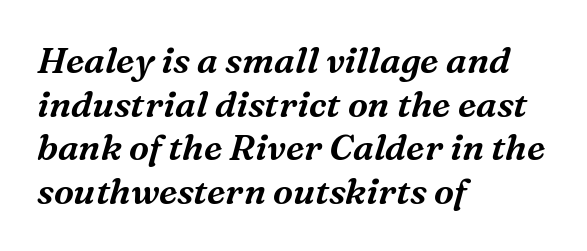
Q: Is the text italic (slanted)? A: Yes, it leans right by about 16 degrees.
Q: Is the typeface a serif or a sans-serif typeface? A: Serif.
Q: Is the text underlined? A: No.
Q: How is the paragraph aligned? A: Left-aligned.
Q: Is the spacing between letters normal or unusually wide? A: Normal.
Q: Width (condensed, normal, or wide)? A: Normal.
Q: Stroke contrast? A: Medium.
Q: x-height? A: Medium.
Q: Monospaced? A: No.
